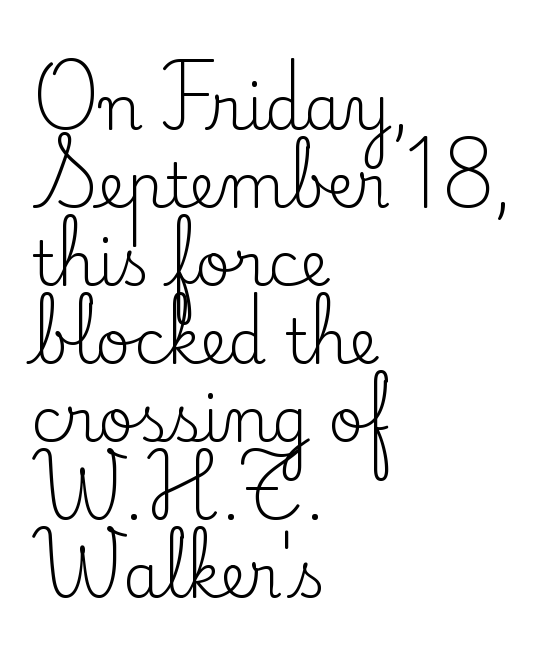
The image shows 61 px regular-weight type, upright; set left-aligned, normal line spacing (1.28x), normal letter spacing, not underlined; low stroke contrast and a small x-height.
